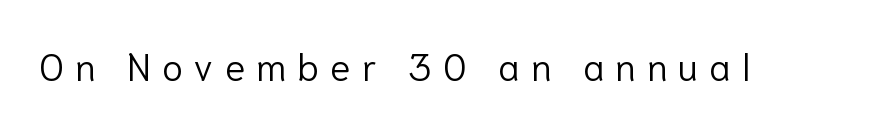
Q: Is the text bold? A: No.
Q: Is the text italic (slanted)? A: No, it is upright.
Q: Is the typeface a serif or a sans-serif typeface? A: Sans-serif.
Q: Is the text underlined? A: No.
Q: Is the spacing between letters normal or unusually wide? A: Unusually wide.
Q: Width (condensed, normal, or wide)? A: Normal.
Q: Stroke contrast? A: Low.
Q: x-height? A: Medium.
Q: Monospaced? A: No.
